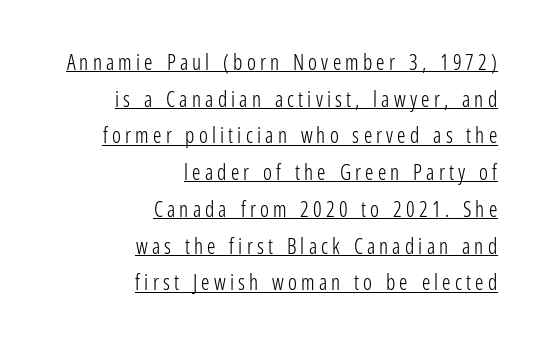
The image shows 21 px text type, upright; set right-aligned, line spacing 1.75x, unusually wide letter spacing (+0.2 em), underlined.
